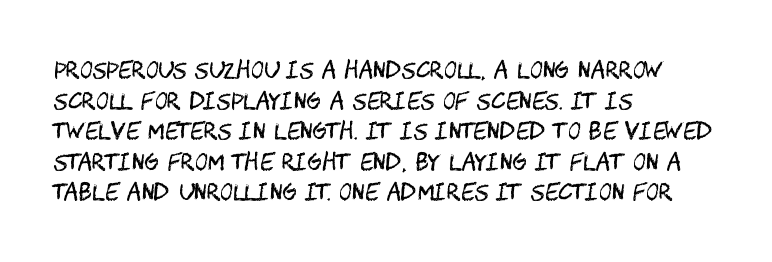
Q: Is the text bold? A: No.
Q: Is the text italic (slanted)? A: No, it is upright.
Q: Is the text underlined? A: No.
Q: How is the paragraph aligned? A: Left-aligned.
Q: Is the spacing between letters normal or unusually wide? A: Normal.
Q: Is the spacing between lines tight, normal or loose? A: Normal.
